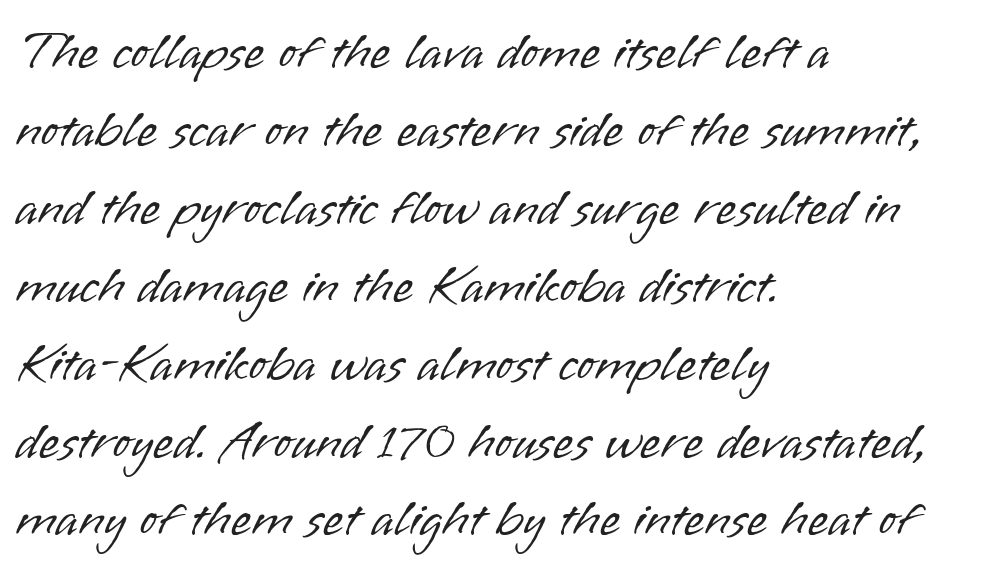
Q: Is the text bold? A: No.
Q: Is the text italic (slanted)? A: Yes.
Q: Is the typeface a serif or a sans-serif typeface? A: Sans-serif.
Q: Is the text underlined? A: No.
Q: How is the paragraph aligned? A: Left-aligned.
Q: Is the spacing between letters normal or unusually wide? A: Normal.
Q: Is the spacing between lines tight, normal or loose? A: Normal.
Q: Width (condensed, normal, or wide)? A: Normal.
Q: Stroke contrast? A: Low.
Q: x-height? A: Small.
Q: Monospaced? A: No.
